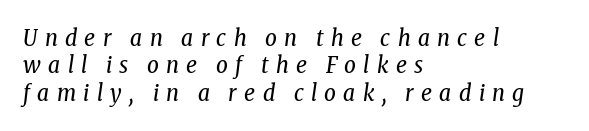
The image shows 23 px text type, italic (leaning right); set left-aligned, line spacing 1.19x, unusually wide letter spacing (+0.32 em), not underlined.
